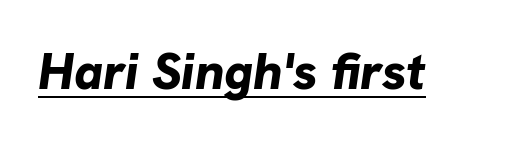
The image shows 51 px bold type, italic (leaning right); set normal letter spacing, underlined; low stroke contrast and a medium x-height.
